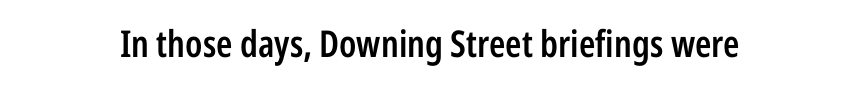
I'd call this a sans setting — the letters go barefoot. This is roman type, the default non-slanted kind. Quick note: underline off. Varying glyph widths throughout — classic text-font behaviour. Honestly, the letter spacing is just normal — you wouldn't notice it.
